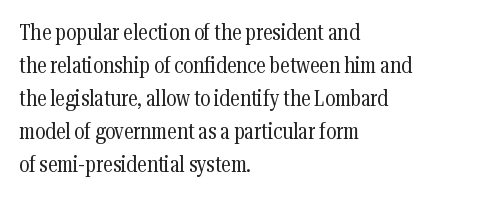
{"italic": "no", "bold": "no", "underline": "no", "align": "left", "line_spacing": "normal", "line_spacing_ratio": 1.5, "letter_spacing": "normal", "letter_spacing_em": 0.0, "glyph_px": 22}
